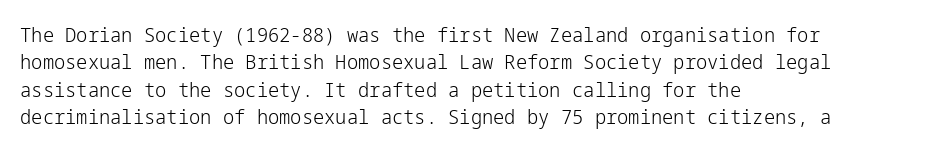
Q: Is the text bold? A: No.
Q: Is the text italic (slanted)? A: No, it is upright.
Q: Is the text underlined? A: No.
Q: How is the paragraph aligned? A: Left-aligned.
Q: Is the spacing between letters normal or unusually wide? A: Normal.
Q: Is the spacing between lines tight, normal or loose? A: Normal.
